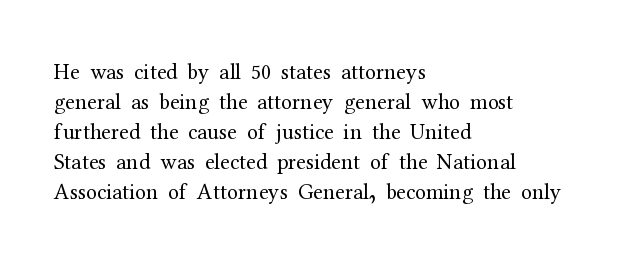
Reading down the column, the eye jumps a familiar distance to each next line. Left-aligned paragraph, ragged on the right. Check under the words: just untouched page. Nope, not italic — everything's standing straight.
